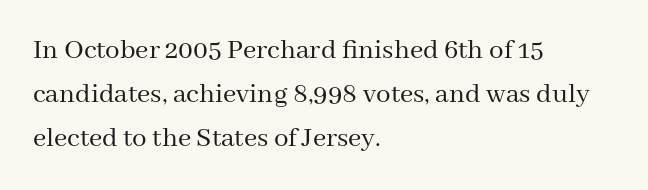
{"serif": "yes", "italic": "no", "bold": "no", "weight": "regular", "width": "normal", "stroke_contrast": "medium", "x_height": "medium", "monospaced": "no", "underline": "no", "align": "left", "line_spacing": "normal", "line_spacing_ratio": 1.52, "letter_spacing": "normal", "letter_spacing_em": 0.0, "glyph_px": 29}
